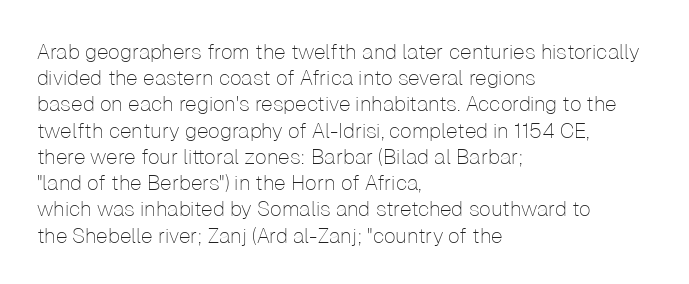
Does extra space separate the letters? No, they use regular spacing. Layout note: lines flush left. The area under the type is left untouched. This reads as an unemphasized weight, regular at the heaviest. This is roman type, the default non-slanted kind. Vertical spacing — default.
